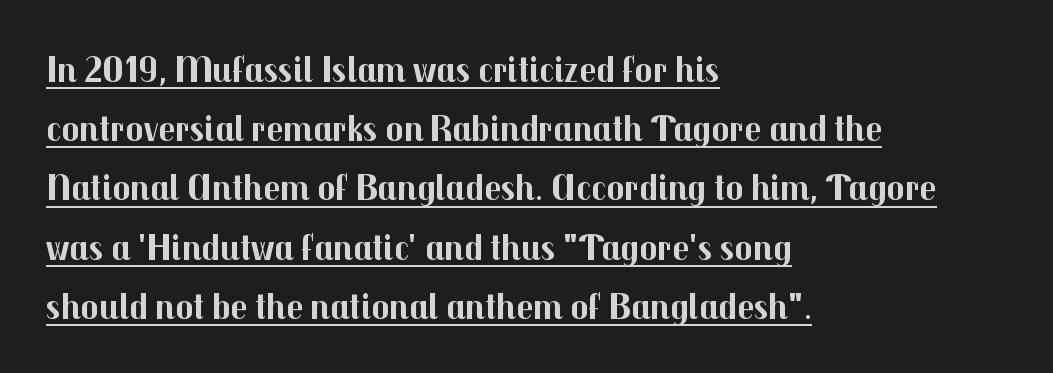
Q: Is the text bold? A: Yes.
Q: Is the text italic (slanted)? A: No, it is upright.
Q: Is the typeface a serif or a sans-serif typeface? A: Sans-serif.
Q: Is the text underlined? A: Yes.
Q: How is the paragraph aligned? A: Left-aligned.
Q: Is the spacing between letters normal or unusually wide? A: Normal.
Q: Is the spacing between lines tight, normal or loose? A: Normal.
Q: Width (condensed, normal, or wide)? A: Normal.
Q: Stroke contrast? A: Medium.
Q: x-height? A: Medium.
Q: Monospaced? A: No.
